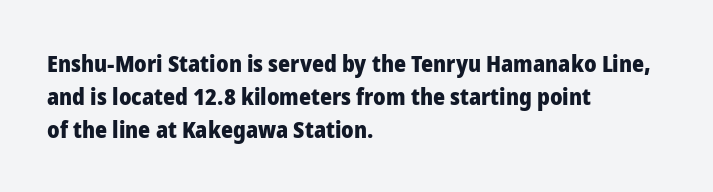
Q: Is the text bold? A: Yes.
Q: Is the text italic (slanted)? A: No, it is upright.
Q: Is the text underlined? A: No.
Q: How is the paragraph aligned? A: Left-aligned.
Q: Is the spacing between letters normal or unusually wide? A: Normal.
Q: Is the spacing between lines tight, normal or loose? A: Normal.
